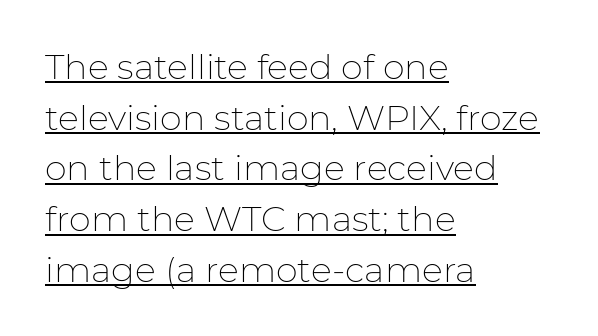
The image shows 35 px thin sans-serif type, upright; set left-aligned, normal line spacing (1.45x), normal letter spacing, underlined; low stroke contrast and a medium x-height.
